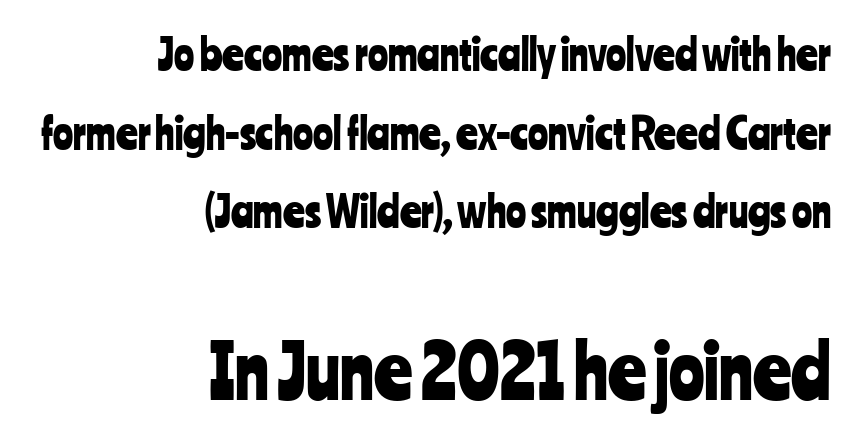
{"serif": "no", "italic": "no", "width": "condensed", "stroke_contrast": "low", "x_height": "medium", "monospaced": "no", "underline": "no", "align": "right", "line_spacing_ratio": 1.87, "letter_spacing": "normal", "letter_spacing_em": 0.0, "larger_block": "second", "size_ratio": 1.76, "glyph_px": 74}
